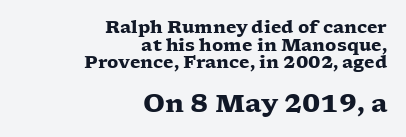
A roman cut, with each character standing at attention. Short and long lines alike share a common ending point at right. Which of the two is more prominent by size? The second, at the bottom. Compared with typical body copy, the letter spacing here is the same. Clear beneath every line of the passage. How heavy is the stroke? Heavy — this is a bold.
